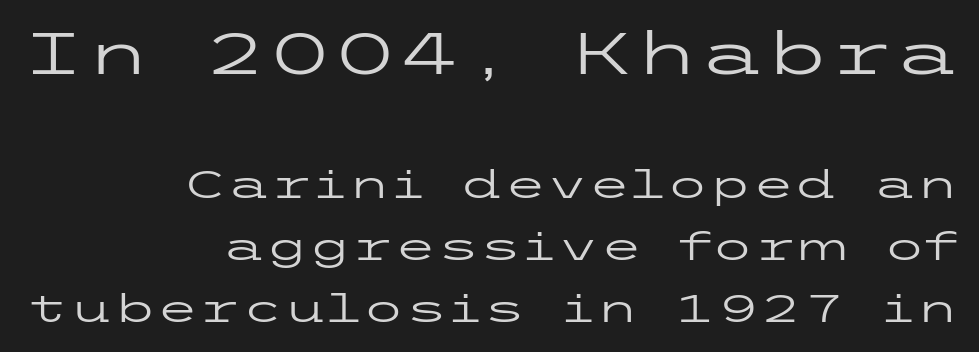
Block one is the big one; block two sits smaller underneath. Casual observation: everything's shoved over to the right. Glance below the letters and you will spot only blank space. Is there any slant? The stems are plumb.
